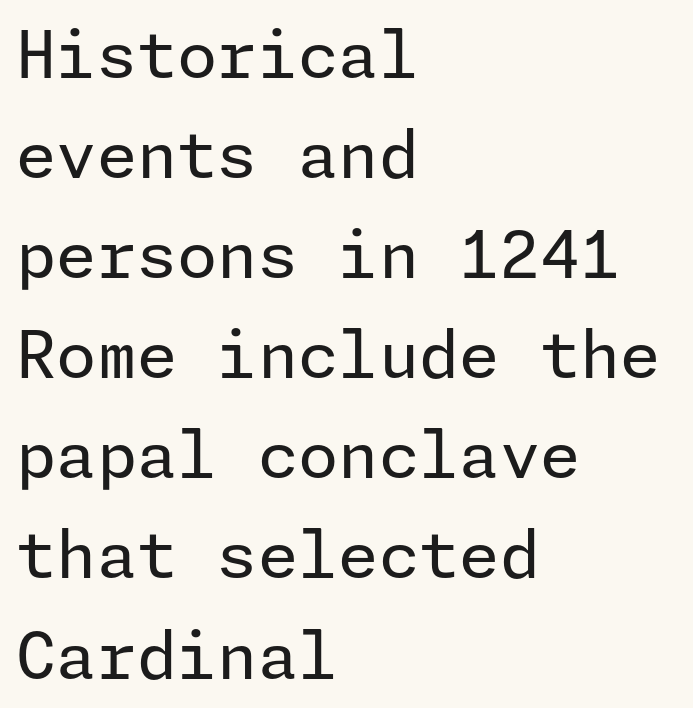
The image shows 65 px regular-weight sans-serif type, upright; set left-aligned, normal line spacing (1.54x), normal letter spacing, not underlined; low stroke contrast and a medium x-height.
